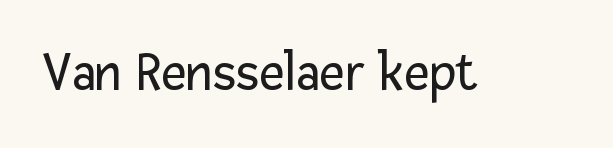
A typesetter would call this proportional, since set widths differ per character. The font sits on the lighter half of the weight spectrum, regular included. Italic? Not at all — the glyphs are vertical. Clear beneath every line of the passage. The letters sit at their default tracking, neither squeezed nor spread. This sample uses a sans-serif face.
